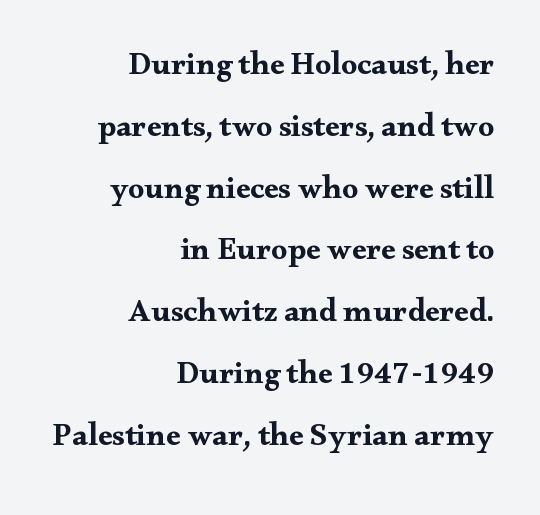
{"serif": "yes", "italic": "no", "bold": "yes", "weight": "bold", "width": "wide", "stroke_contrast": "medium", "x_height": "small", "monospaced": "no", "underline": "no", "align": "right", "line_spacing": "loose", "line_spacing_ratio": 1.93, "letter_spacing": "normal", "letter_spacing_em": 0.0, "glyph_px": 32}
